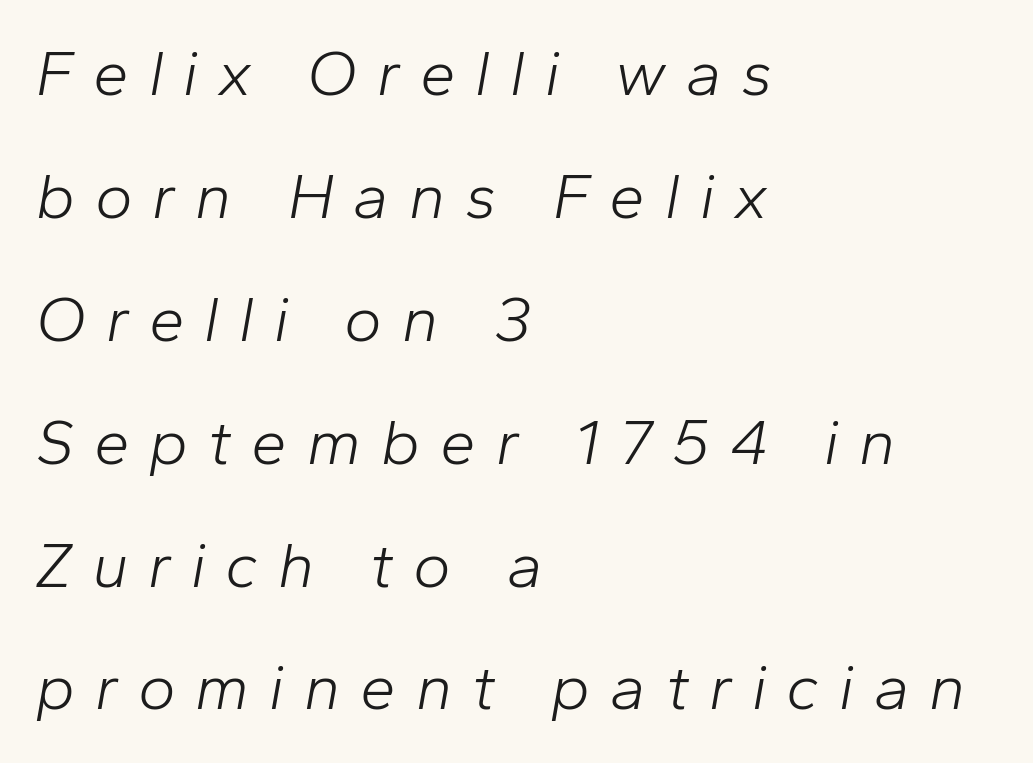
Q: Is the text bold? A: No.
Q: Is the text italic (slanted)? A: Yes, it leans right by about 10 degrees.
Q: Is the text underlined? A: No.
Q: How is the paragraph aligned? A: Left-aligned.
Q: Is the spacing between letters normal or unusually wide? A: Unusually wide.
Q: Is the spacing between lines tight, normal or loose? A: Loose.
Q: Width (condensed, normal, or wide)? A: Normal.
Q: Stroke contrast? A: Low.
Q: x-height? A: Medium.
Q: Monospaced? A: No.
